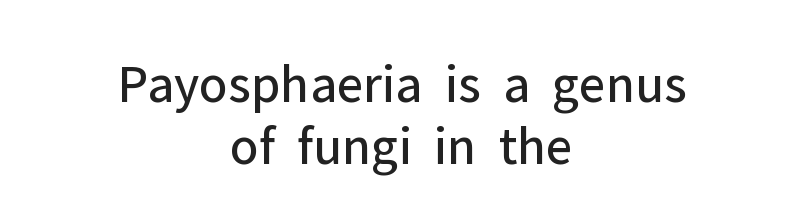
The image shows 55 px regular-weight sans-serif type, upright; set centered, tight line spacing (1.13x), normal letter spacing, not underlined; low stroke contrast and a medium x-height.
